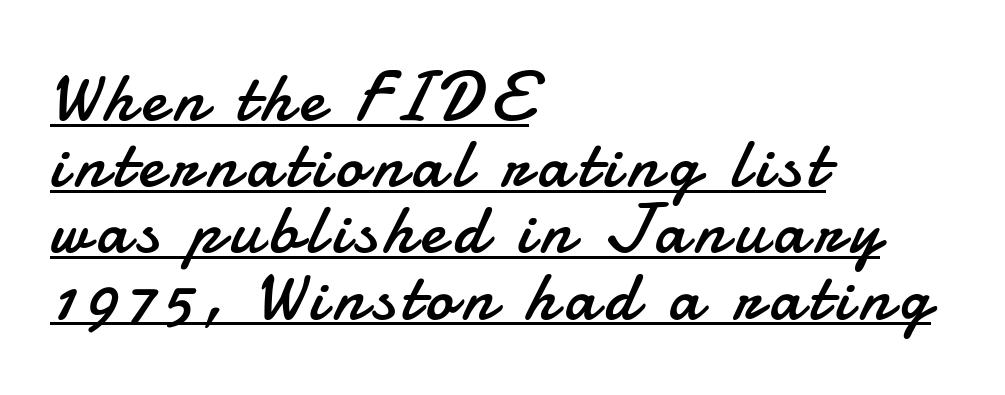
Q: Is the text bold? A: No.
Q: Is the text italic (slanted)? A: Yes.
Q: Is the typeface a serif or a sans-serif typeface? A: Sans-serif.
Q: Is the text underlined? A: Yes.
Q: How is the paragraph aligned? A: Left-aligned.
Q: Is the spacing between lines tight, normal or loose? A: Tight.
Q: Width (condensed, normal, or wide)? A: Normal.
Q: Stroke contrast? A: Low.
Q: x-height? A: Small.
Q: Monospaced? A: No.
